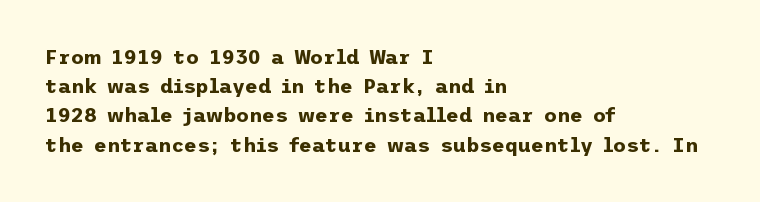
{"italic": "no", "bold": "yes", "underline": "no", "align": "left", "line_spacing": "normal", "line_spacing_ratio": 1.46, "letter_spacing": "normal", "letter_spacing_em": 0.0, "glyph_px": 20}
